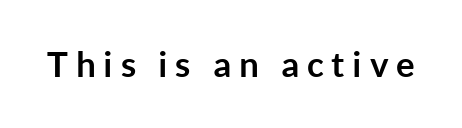
Q: Is the text bold? A: Yes.
Q: Is the text italic (slanted)? A: No, it is upright.
Q: Is the typeface a serif or a sans-serif typeface? A: Sans-serif.
Q: Is the text underlined? A: No.
Q: Is the spacing between letters normal or unusually wide? A: Unusually wide.
Q: Width (condensed, normal, or wide)? A: Normal.
Q: Stroke contrast? A: Low.
Q: x-height? A: Medium.
Q: Monospaced? A: No.
